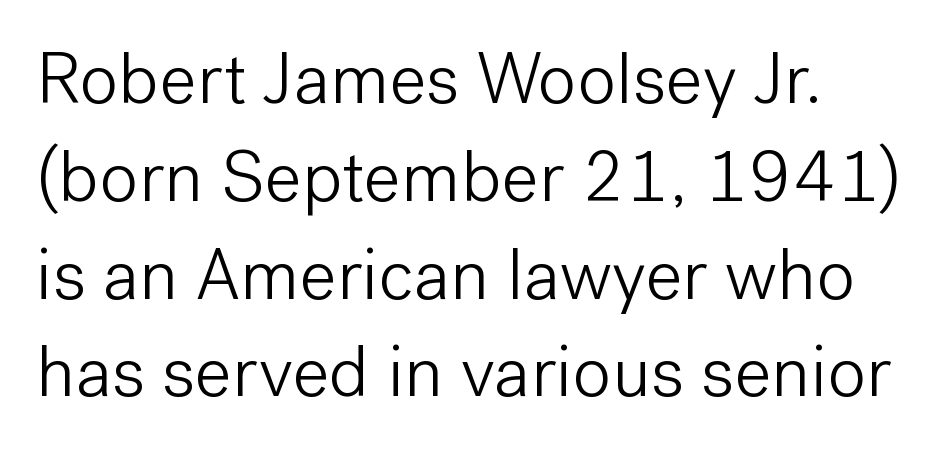
The space beneath each line is pristine and unruled. Unbolded letterforms with no extra heft. Leading matches the norm, producing a regular column. Serif or sans? Sans — the stroke terminals are bare. Does the lettering tilt? It doesn't — this is upright. The rendering uses natural spacing where letterforms have individual widths.
